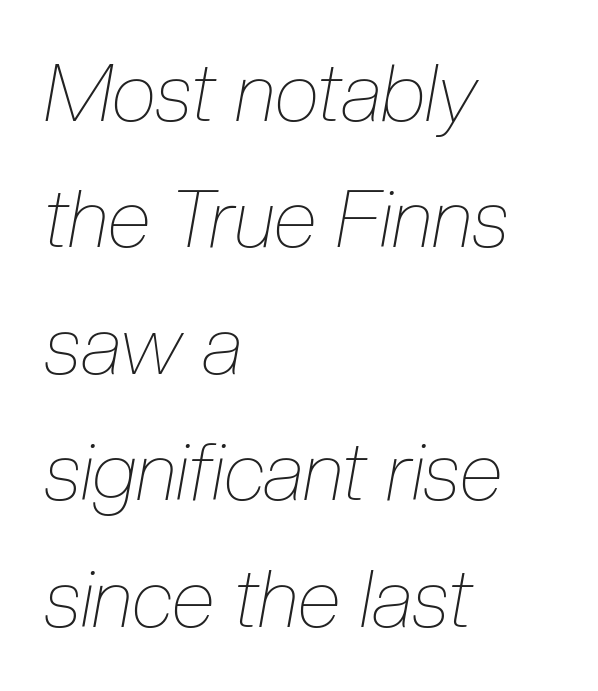
Q: Is the text bold? A: No.
Q: Is the text italic (slanted)? A: Yes, it leans right by about 10 degrees.
Q: Is the text underlined? A: No.
Q: How is the paragraph aligned? A: Left-aligned.
Q: Is the spacing between letters normal or unusually wide? A: Normal.
Q: Is the spacing between lines tight, normal or loose? A: Normal.
Q: Width (condensed, normal, or wide)? A: Condensed.
Q: Stroke contrast? A: Low.
Q: x-height? A: Medium.
Q: Monospaced? A: No.
